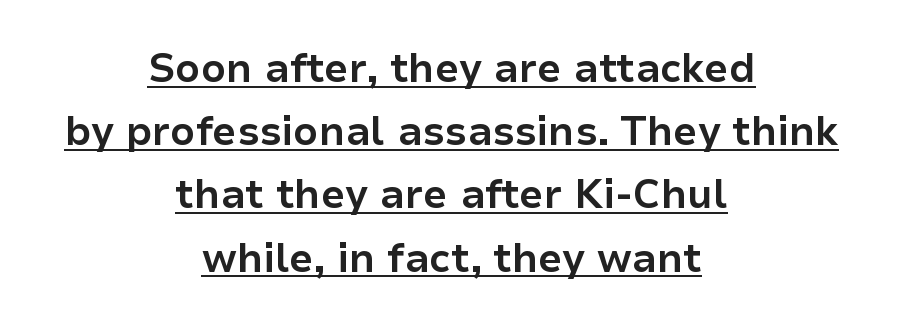
Rendered with straight, roman letterforms. You could call the tracking neutral — neither tight nor loose. Looks like someone drew a line under every word here. Caption: bold face, heavy strokes. These lines stack symmetrically, like a column narrowing and widening about its center. Evenly set lines give the paragraph a standard silhouette.
